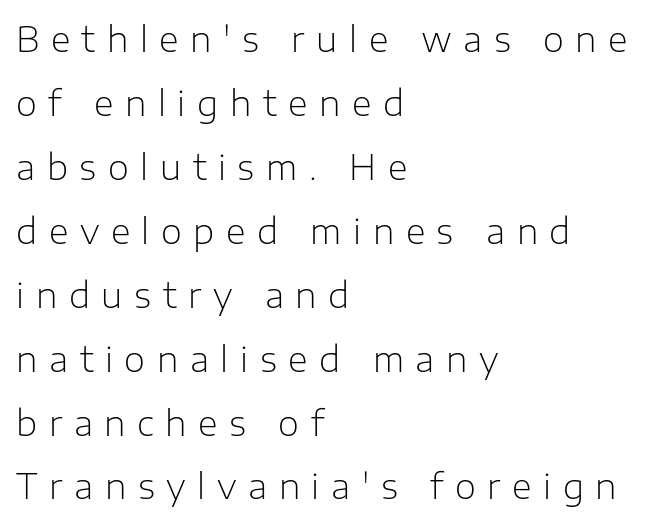
{"serif": "no", "italic": "no", "bold": "no", "weight": "light", "width": "normal", "stroke_contrast": "low", "x_height": "medium", "monospaced": "no", "underline": "no", "align": "left", "line_spacing_ratio": 1.88, "letter_spacing": "wide", "letter_spacing_em": 0.34, "glyph_px": 34}
